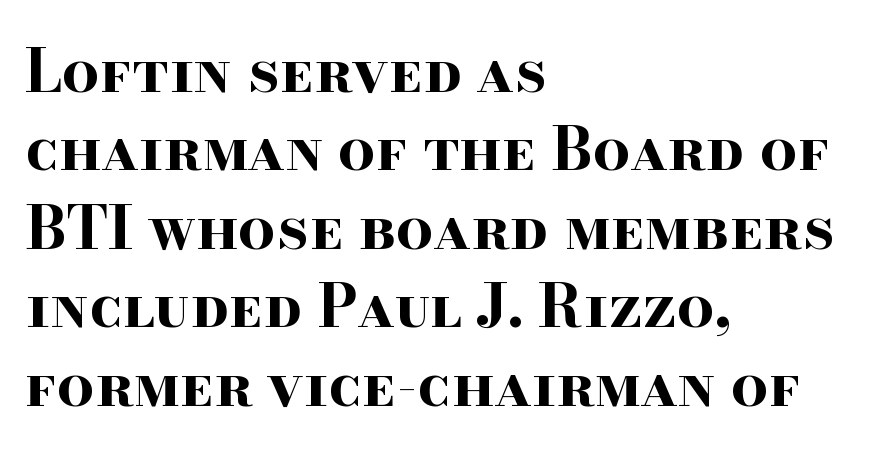
{"serif": "yes", "italic": "no", "bold": "yes", "weight": "bold", "width": "wide", "stroke_contrast": "high", "x_height": "small", "monospaced": "no", "underline": "no", "align": "left", "line_spacing": "normal", "line_spacing_ratio": 1.33, "letter_spacing": "normal", "letter_spacing_em": 0.0, "glyph_px": 59}
